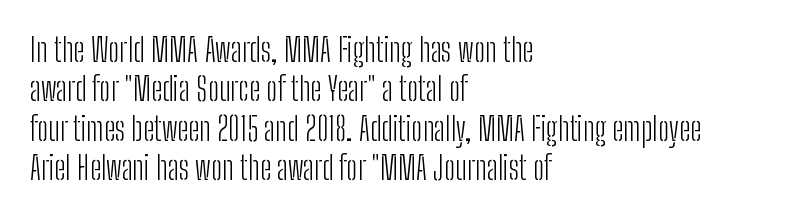
The face used here is rendered with its standard letterfit. The letters stand upright; this is a roman face. Only glyphs here, with clear space below each row. The cut favours lightness, reaching ordinary text weight at its darkest.
